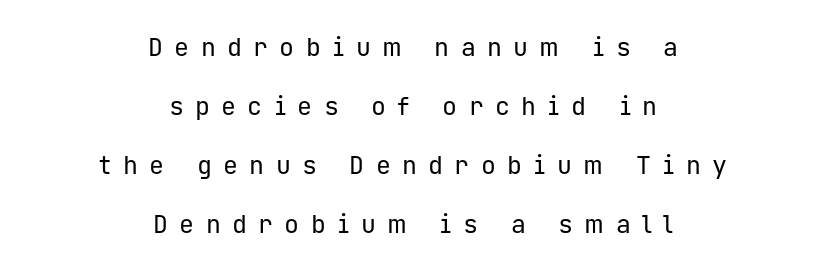
The image shows 25 px text type, upright; set centered, loose line spacing (2.36x), unusually wide letter spacing (+0.45 em), not underlined.
